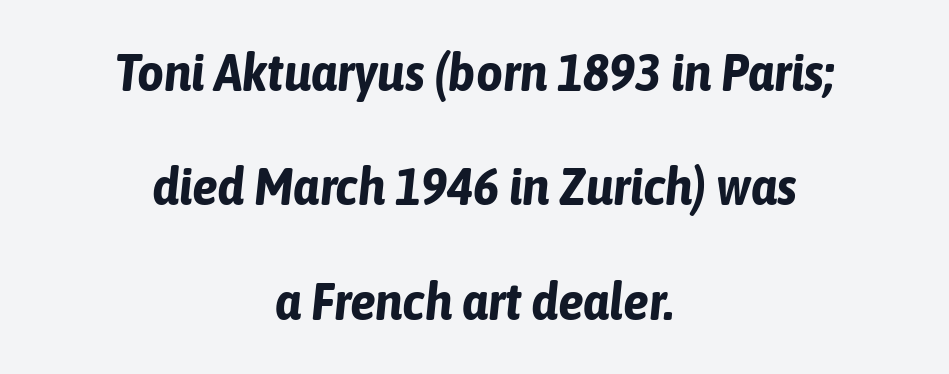
{"italic": "yes", "lean": "right", "slant_degrees": 6, "bold": "yes", "weight": "bold", "width": "condensed", "stroke_contrast": "low", "x_height": "medium", "monospaced": "no", "underline": "no", "align": "center", "line_spacing": "loose", "line_spacing_ratio": 2.2, "letter_spacing": "normal", "letter_spacing_em": 0.0, "glyph_px": 52}
